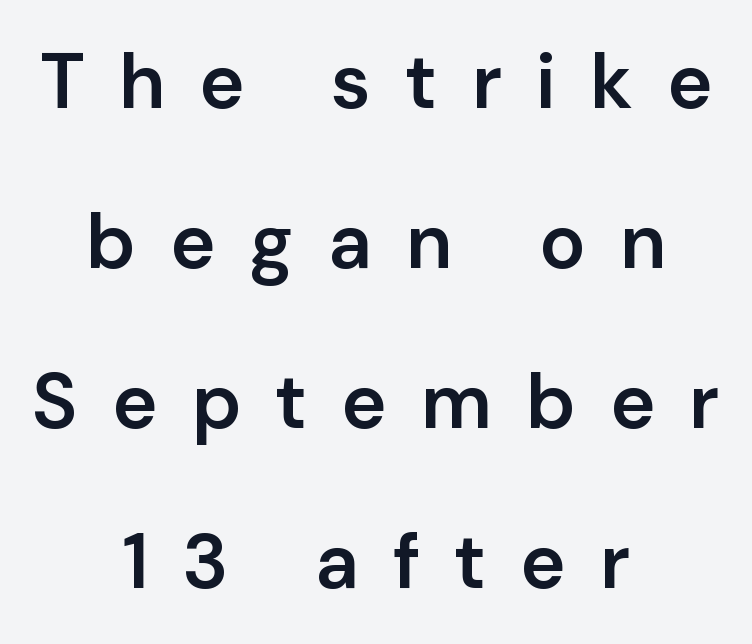
Q: Is the text bold? A: Semi-bold.
Q: Is the text italic (slanted)? A: No, it is upright.
Q: Is the typeface a serif or a sans-serif typeface? A: Sans-serif.
Q: Is the text underlined? A: No.
Q: How is the paragraph aligned? A: Centered.
Q: Is the spacing between letters normal or unusually wide? A: Unusually wide.
Q: Is the spacing between lines tight, normal or loose? A: Loose.
Q: Width (condensed, normal, or wide)? A: Normal.
Q: Stroke contrast? A: Low.
Q: x-height? A: Medium.
Q: Monospaced? A: No.
